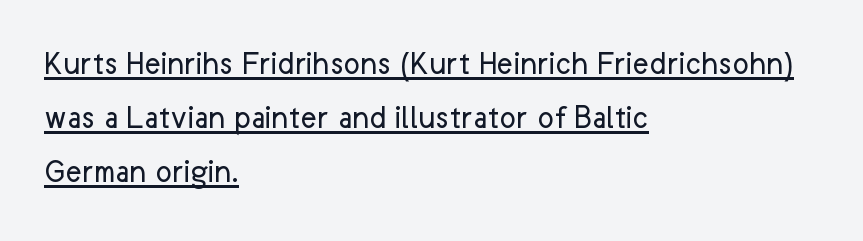
Q: Is the text bold? A: No.
Q: Is the text italic (slanted)? A: No, it is upright.
Q: Is the typeface a serif or a sans-serif typeface? A: Sans-serif.
Q: Is the text underlined? A: Yes.
Q: How is the paragraph aligned? A: Left-aligned.
Q: Is the spacing between letters normal or unusually wide? A: Normal.
Q: Is the spacing between lines tight, normal or loose? A: Normal.
Q: Width (condensed, normal, or wide)? A: Normal.
Q: Stroke contrast? A: Low.
Q: x-height? A: Medium.
Q: Monospaced? A: No.
